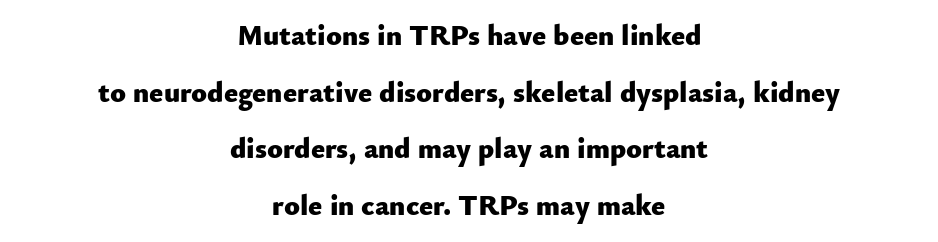
{"serif": "no", "italic": "no", "bold": "yes", "weight": "heavy", "width": "normal", "stroke_contrast": "low", "x_height": "small", "monospaced": "no", "underline": "no", "align": "center", "line_spacing": "loose", "line_spacing_ratio": 1.95, "letter_spacing": "normal", "letter_spacing_em": 0.0, "glyph_px": 29}
